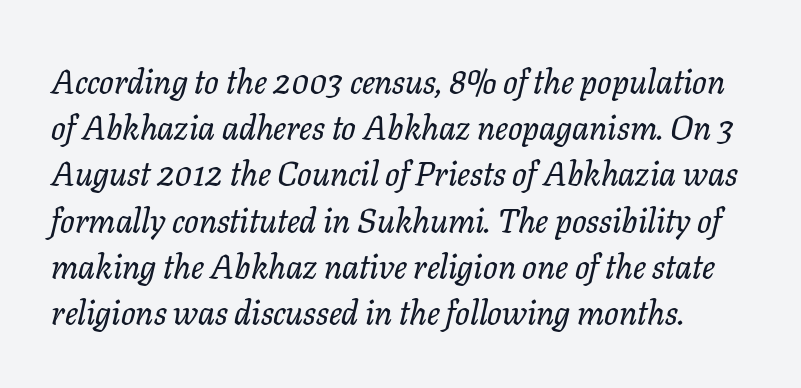
{"serif": "yes", "italic": "yes", "lean": "right", "slant_degrees": 11, "width": "normal", "stroke_contrast": "low", "x_height": "medium", "monospaced": "no", "underline": "no", "line_spacing": "normal", "line_spacing_ratio": 1.36, "letter_spacing": "normal", "letter_spacing_em": 0.0, "glyph_px": 34}
